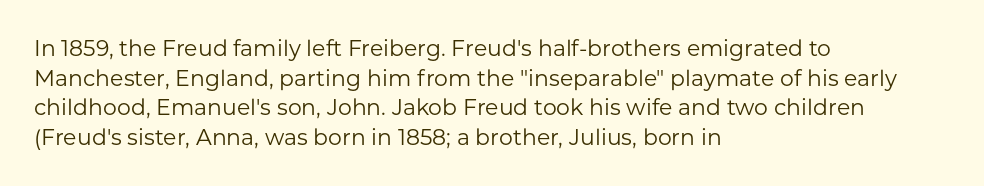
The image shows 22 px text type, upright; set left-aligned, normal line spacing (1.35x), normal letter spacing, not underlined.
